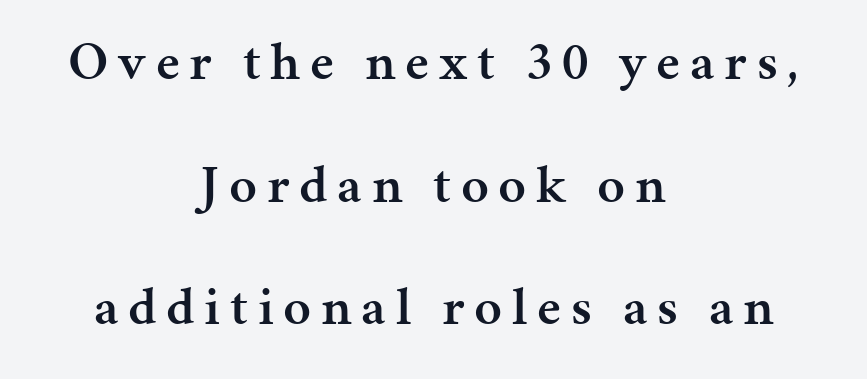
Type style note: has serifs. A bit beefed up — I'd call it semibold rather than bold. The face used here is proportionally spaced, like ordinary book or web type. The foot of each line stays bare and open.
